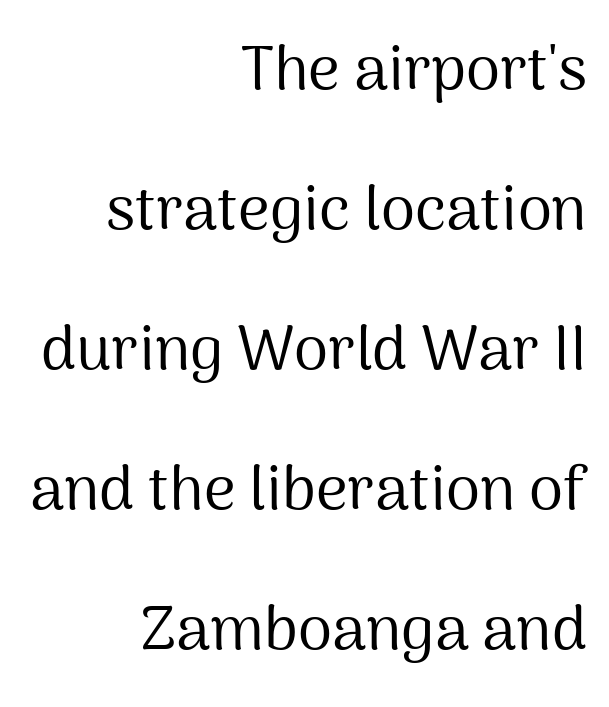
Q: Is the text bold? A: No.
Q: Is the text italic (slanted)? A: No, it is upright.
Q: Is the typeface a serif or a sans-serif typeface? A: Sans-serif.
Q: Is the text underlined? A: No.
Q: How is the paragraph aligned? A: Right-aligned.
Q: Is the spacing between letters normal or unusually wide? A: Normal.
Q: Is the spacing between lines tight, normal or loose? A: Loose.
Q: Width (condensed, normal, or wide)? A: Normal.
Q: Stroke contrast? A: Medium.
Q: x-height? A: Medium.
Q: Monospaced? A: No.
